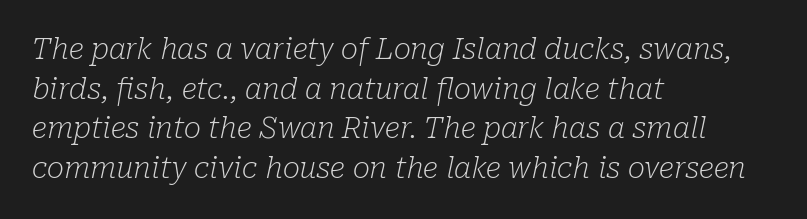
Q: Is the text bold? A: No.
Q: Is the text italic (slanted)? A: Yes, it leans right by about 10 degrees.
Q: Is the typeface a serif or a sans-serif typeface? A: Serif.
Q: Is the text underlined? A: No.
Q: How is the paragraph aligned? A: Left-aligned.
Q: Is the spacing between letters normal or unusually wide? A: Normal.
Q: Is the spacing between lines tight, normal or loose? A: Normal.
Q: Width (condensed, normal, or wide)? A: Normal.
Q: Stroke contrast? A: Low.
Q: x-height? A: Medium.
Q: Monospaced? A: No.
